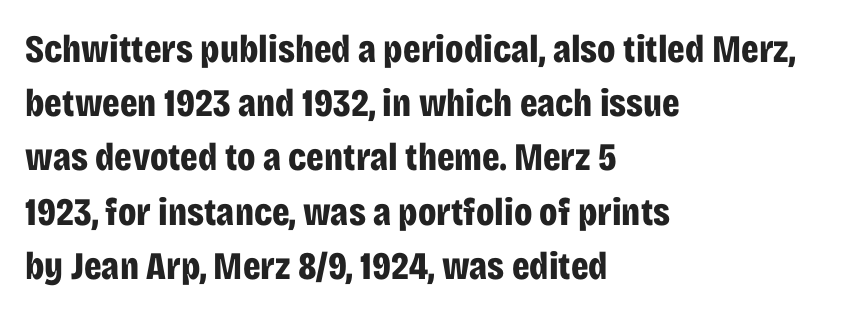
Q: Is the text bold? A: Yes.
Q: Is the text italic (slanted)? A: No, it is upright.
Q: Is the typeface a serif or a sans-serif typeface? A: Sans-serif.
Q: Is the text underlined? A: No.
Q: How is the paragraph aligned? A: Left-aligned.
Q: Is the spacing between letters normal or unusually wide? A: Normal.
Q: Is the spacing between lines tight, normal or loose? A: Normal.
Q: Width (condensed, normal, or wide)? A: Condensed.
Q: Stroke contrast? A: Low.
Q: x-height? A: Large.
Q: Monospaced? A: No.
